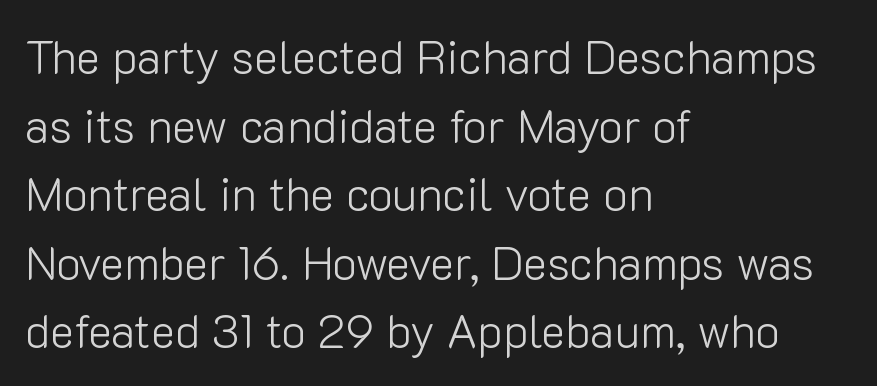
{"serif": "no", "italic": "no", "bold": "no", "weight": "light", "width": "normal", "stroke_contrast": "low", "x_height": "medium", "monospaced": "no", "underline": "no", "align": "left", "line_spacing": "normal", "line_spacing_ratio": 1.49, "letter_spacing": "normal", "letter_spacing_em": 0.0, "glyph_px": 46}
